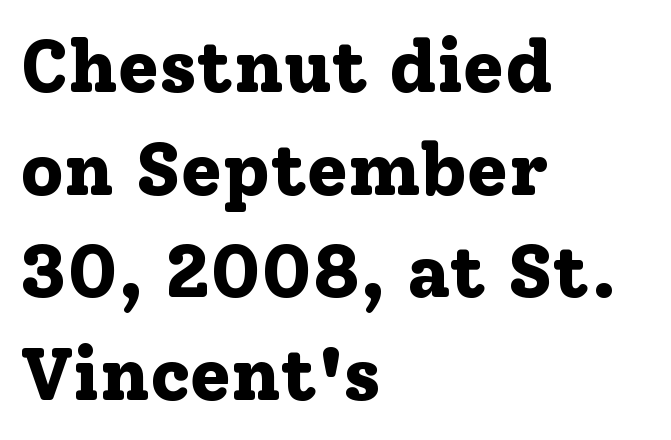
Q: Is the text bold? A: Yes.
Q: Is the text italic (slanted)? A: No, it is upright.
Q: Is the typeface a serif or a sans-serif typeface? A: Serif.
Q: Is the text underlined? A: No.
Q: How is the paragraph aligned? A: Left-aligned.
Q: Is the spacing between letters normal or unusually wide? A: Normal.
Q: Is the spacing between lines tight, normal or loose? A: Normal.
Q: Width (condensed, normal, or wide)? A: Normal.
Q: Stroke contrast? A: Low.
Q: x-height? A: Medium.
Q: Monospaced? A: No.
